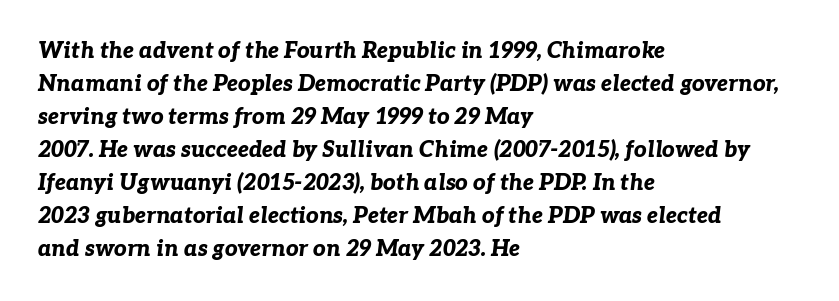
{"italic": "yes", "lean": "right", "slant_degrees": 7, "bold": "yes", "underline": "no", "align": "left", "line_spacing": "normal", "line_spacing_ratio": 1.5, "letter_spacing": "normal", "letter_spacing_em": 0.0, "glyph_px": 22}
